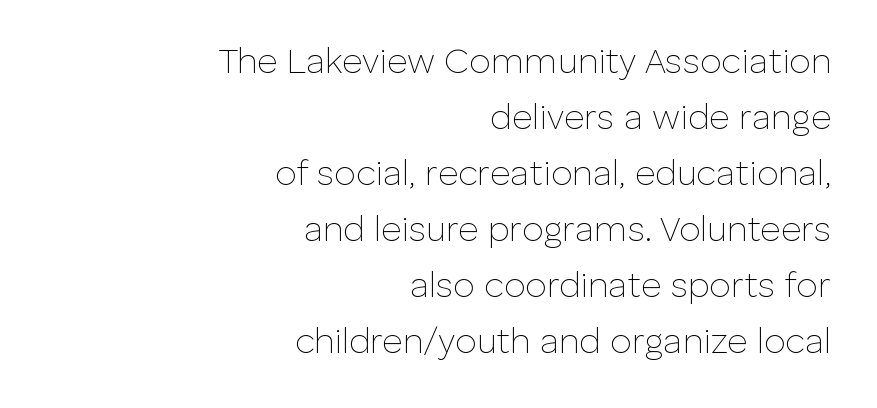
Note the varied advance widths — an 'i' is clearly narrower than an 'm'. The lines are quadded right. Honestly, the row spacing looks completely unremarkable. This sample uses plain, unmodified letter spacing. The characters are drawn with everyday or finer stroke widths. Quick note: underline off.
